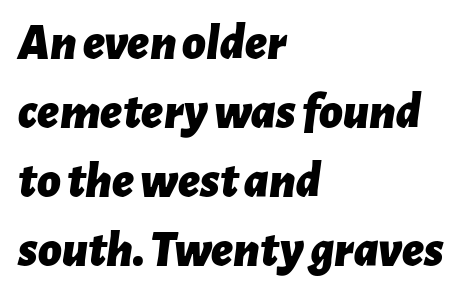
{"italic": "yes", "lean": "right", "slant_degrees": 7, "bold": "yes", "weight": "bold", "width": "normal", "stroke_contrast": "low", "x_height": "medium", "monospaced": "no", "underline": "no", "align": "left", "line_spacing": "normal", "line_spacing_ratio": 1.35, "letter_spacing": "normal", "letter_spacing_em": 0.0, "glyph_px": 51}
